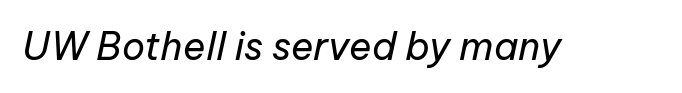
Q: Is the text bold? A: No.
Q: Is the text italic (slanted)? A: Yes, it leans right by about 12 degrees.
Q: Is the text underlined? A: No.
Q: Is the spacing between letters normal or unusually wide? A: Normal.
Q: Width (condensed, normal, or wide)? A: Normal.
Q: Stroke contrast? A: Low.
Q: x-height? A: Medium.
Q: Monospaced? A: No.
